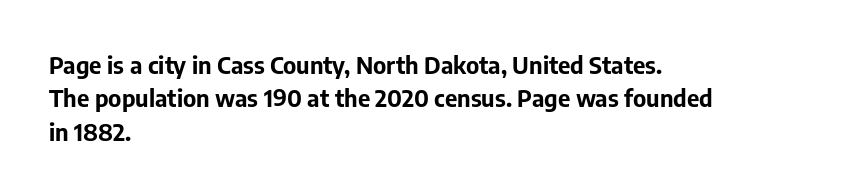
The image shows 24 px bold type, upright; set left-aligned, normal line spacing (1.39x), normal letter spacing, not underlined.
